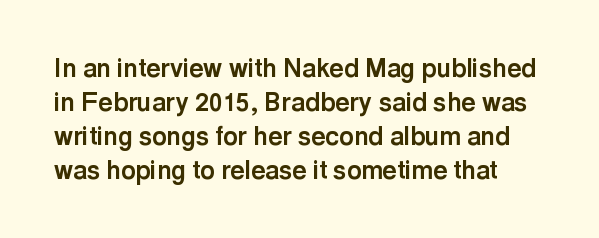
Q: Is the text bold? A: Yes.
Q: Is the text italic (slanted)? A: No, it is upright.
Q: Is the text underlined? A: No.
Q: Is the spacing between letters normal or unusually wide? A: Normal.
Q: Is the spacing between lines tight, normal or loose? A: Normal.
